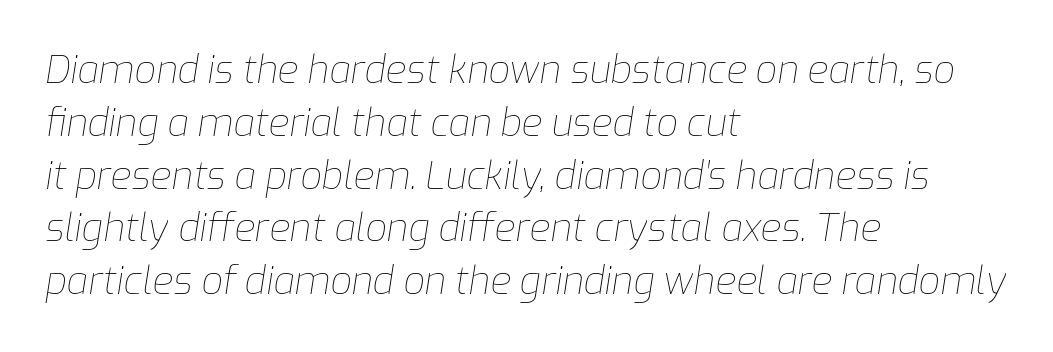
Do the characters align in a grid? No, the font is proportional. This sample uses plain, unmodified letter spacing. The zone under the glyphs is completely vacant. In terms of posture, this sample is oblique. These lines stack with their left ends in a neat column. The typeface has the unassuming heft of standard copy or less.
